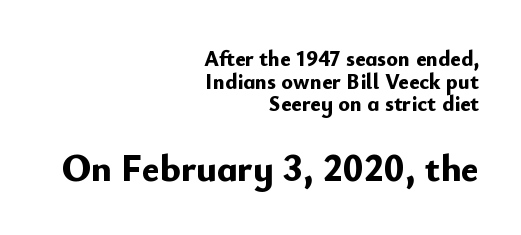
The image shows 38 px bold sans-serif type, upright; set right-aligned, tight line spacing (1.03x), normal letter spacing, not underlined; the second (bottom) block is 1.73x larger; low stroke contrast and a small x-height.
